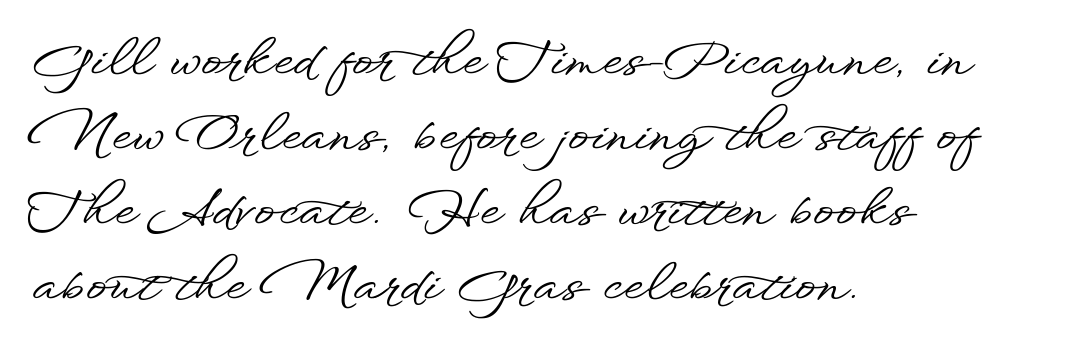
Q: Is the text italic (slanted)? A: Yes.
Q: Is the typeface a serif or a sans-serif typeface? A: Sans-serif.
Q: Is the text underlined? A: No.
Q: How is the paragraph aligned? A: Left-aligned.
Q: Is the spacing between letters normal or unusually wide? A: Normal.
Q: Is the spacing between lines tight, normal or loose? A: Normal.
Q: Width (condensed, normal, or wide)? A: Wide.
Q: Stroke contrast? A: Low.
Q: x-height? A: Small.
Q: Monospaced? A: No.
